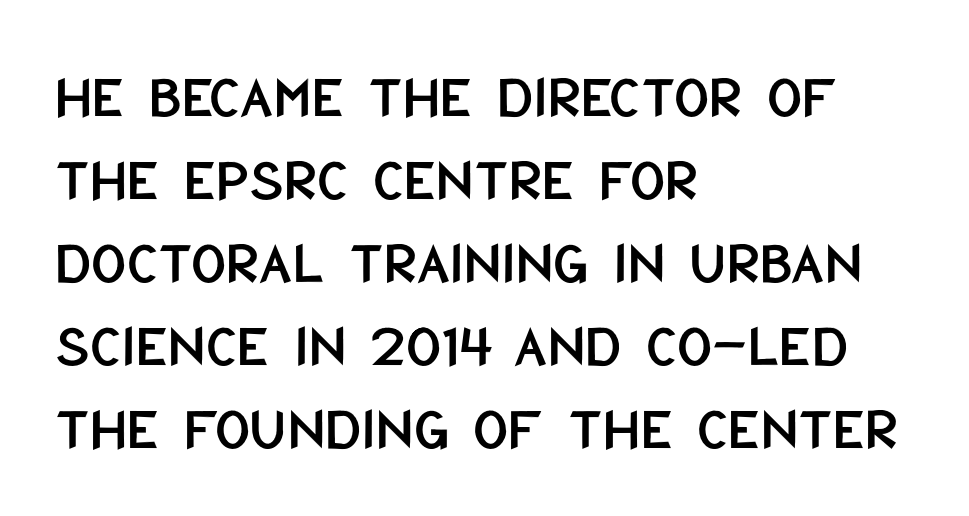
The image shows 61 px condensed sans-serif type, upright; set left-aligned, normal line spacing (1.36x), normal letter spacing, not underlined; low stroke contrast and a large x-height.
